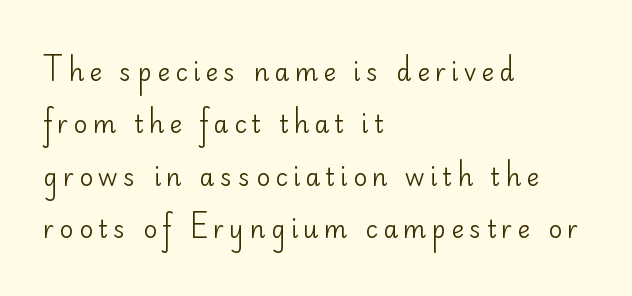
Q: Is the text bold? A: No.
Q: Is the text italic (slanted)? A: No, it is upright.
Q: Is the text underlined? A: No.
Q: How is the paragraph aligned? A: Left-aligned.
Q: Is the spacing between letters normal or unusually wide? A: Unusually wide.
Q: Is the spacing between lines tight, normal or loose? A: Loose.
